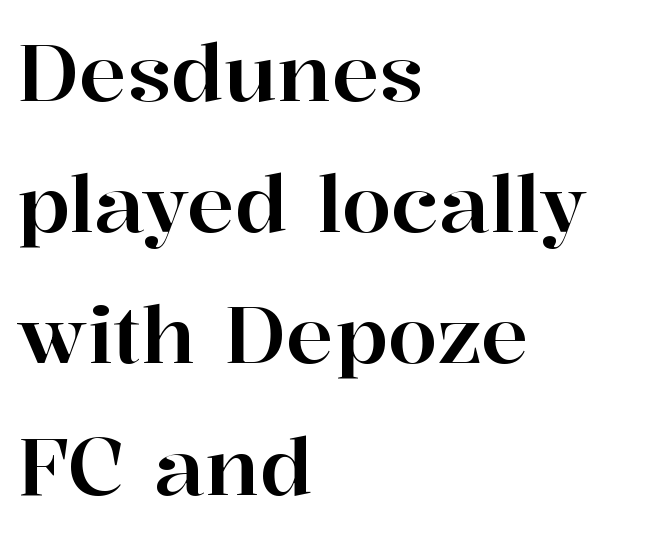
The image shows 80 px serif type, upright; set left-aligned, normal line spacing (1.64x), normal letter spacing, not underlined; high stroke contrast and a medium x-height.
